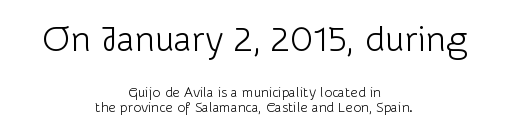
The image shows 36 px light sans-serif type, upright; set centered, tight line spacing (1.04x), normal letter spacing, not underlined; the first (top) block is 2.57x larger; low stroke contrast and a medium x-height.
